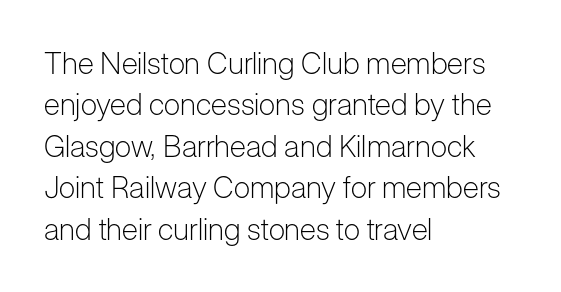
The image shows 30 px light sans-serif type, upright; set left-aligned, normal line spacing (1.38x), normal letter spacing, not underlined; low stroke contrast and a medium x-height.
